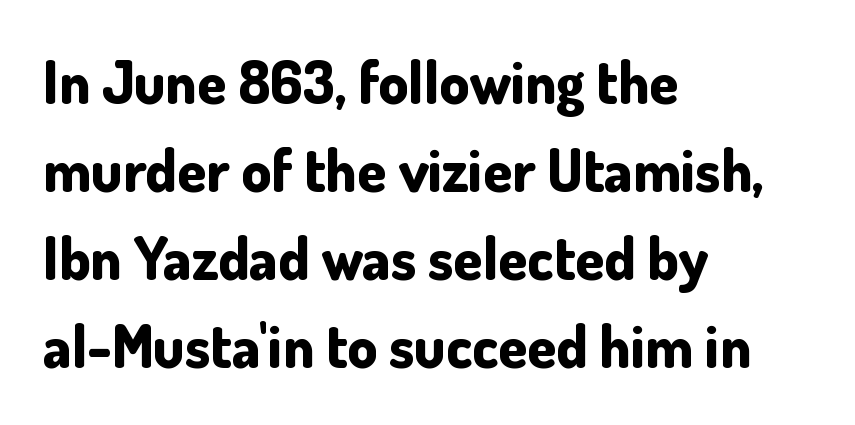
Q: Is the text bold? A: Yes.
Q: Is the text italic (slanted)? A: No, it is upright.
Q: Is the typeface a serif or a sans-serif typeface? A: Sans-serif.
Q: Is the text underlined? A: No.
Q: How is the paragraph aligned? A: Left-aligned.
Q: Is the spacing between letters normal or unusually wide? A: Normal.
Q: Is the spacing between lines tight, normal or loose? A: Normal.
Q: Width (condensed, normal, or wide)? A: Normal.
Q: Stroke contrast? A: Low.
Q: x-height? A: Small.
Q: Monospaced? A: No.
